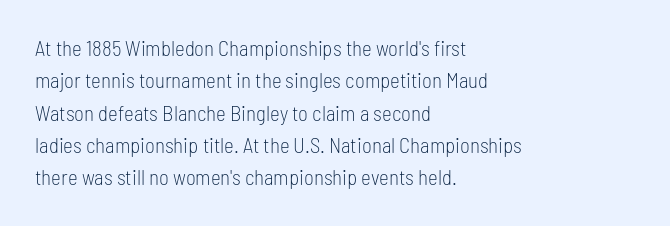
Words float on clear page, feet unadorned. Letters have the restrained weight of plain body copy at most. Horizontal alignment here is leftward, the default for most running prose. Whoever set this chose a conventional vertical rhythm. This sample uses an upright cut, with every glyph sitting square on the baseline.
